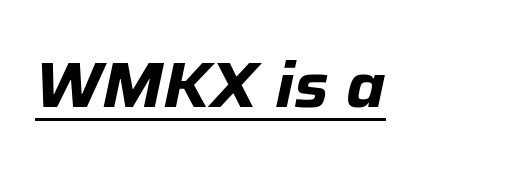
How heavy is the stroke? Heavy — this is a bold. The glyphs are accompanied by a horizontal stroke just below them. The letters advance in unequal steps, a hallmark of proportional type. The tracking reads as untouched default to a designer's eye.
